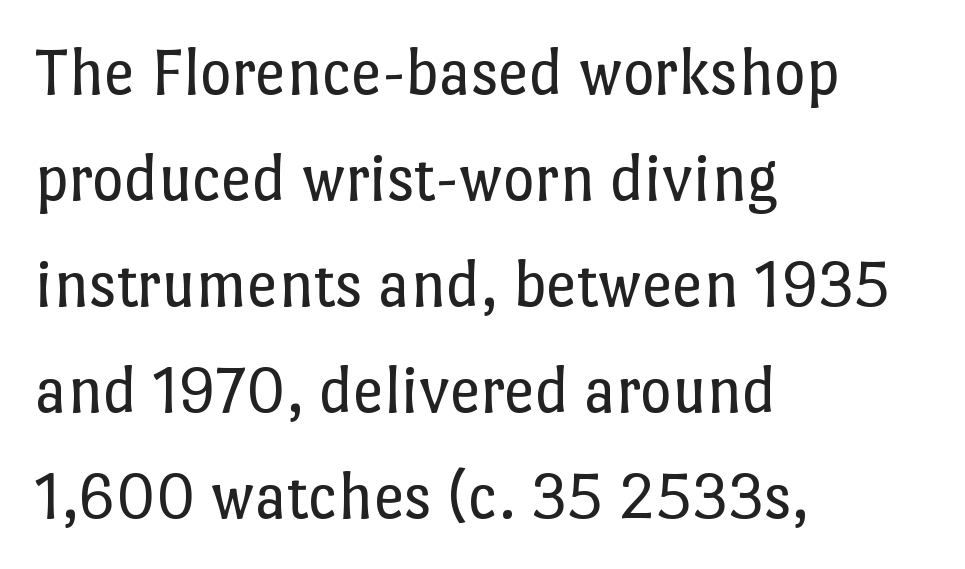
Q: Is the text bold? A: No.
Q: Is the text italic (slanted)? A: No, it is upright.
Q: Is the text underlined? A: No.
Q: How is the paragraph aligned? A: Left-aligned.
Q: Is the spacing between letters normal or unusually wide? A: Normal.
Q: Is the spacing between lines tight, normal or loose? A: Normal.
Q: Width (condensed, normal, or wide)? A: Normal.
Q: Stroke contrast? A: Low.
Q: x-height? A: Medium.
Q: Monospaced? A: No.
